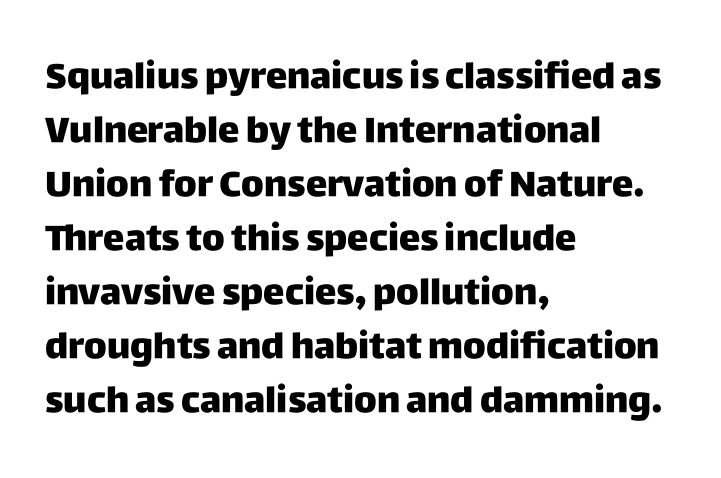
The image shows 36 px heavy sans-serif type, upright; set left-aligned, normal line spacing (1.5x), normal letter spacing, not underlined; low stroke contrast and a large x-height.
